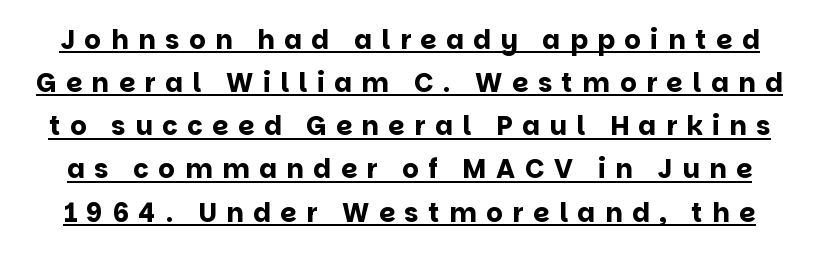
In terms of leading, this rendering sits right in the middle. Underlined type. You could only call the tracking loose — the letters float apart. You can tell it's not italic because the verticals are truly vertical.
